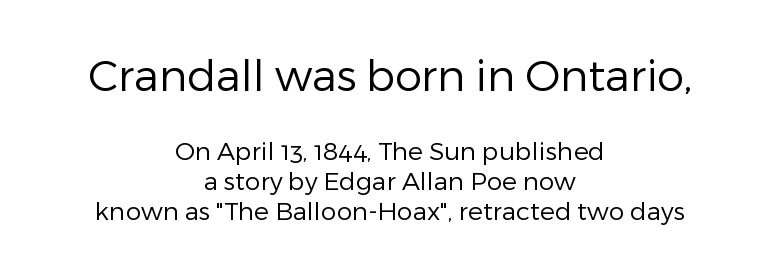
{"serif": "no", "italic": "no", "bold": "no", "weight": "regular", "width": "normal", "stroke_contrast": "low", "x_height": "medium", "monospaced": "no", "underline": "no", "align": "center", "line_spacing_ratio": 1.2, "letter_spacing": "normal", "letter_spacing_em": 0.0, "larger_block": "first", "size_ratio": 1.72, "glyph_px": 43}
